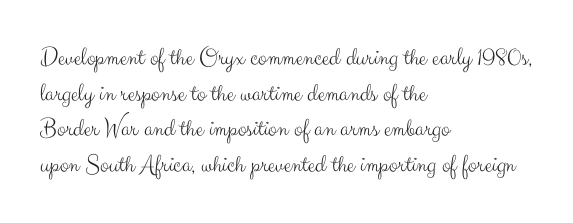
Q: Is the text bold? A: No.
Q: Is the text italic (slanted)? A: Yes.
Q: Is the text underlined? A: No.
Q: How is the paragraph aligned? A: Left-aligned.
Q: Is the spacing between letters normal or unusually wide? A: Normal.
Q: Is the spacing between lines tight, normal or loose? A: Normal.
